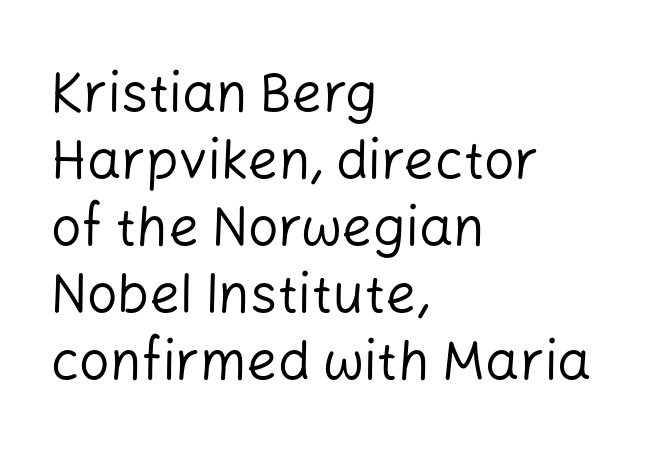
Q: Is the text bold? A: No.
Q: Is the text italic (slanted)? A: No, it is upright.
Q: Is the typeface a serif or a sans-serif typeface? A: Sans-serif.
Q: Is the text underlined? A: No.
Q: How is the paragraph aligned? A: Left-aligned.
Q: Is the spacing between letters normal or unusually wide? A: Normal.
Q: Width (condensed, normal, or wide)? A: Normal.
Q: Stroke contrast? A: Low.
Q: x-height? A: Medium.
Q: Monospaced? A: No.
